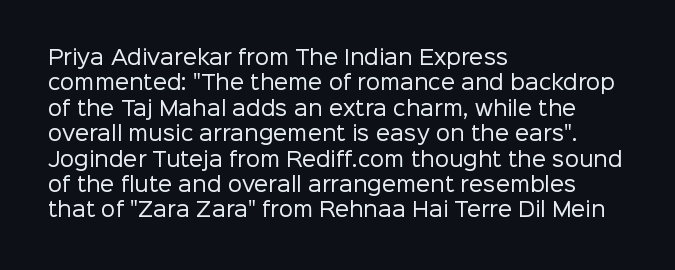
Q: Is the text bold? A: No.
Q: Is the text italic (slanted)? A: No, it is upright.
Q: Is the text underlined? A: No.
Q: How is the paragraph aligned? A: Left-aligned.
Q: Is the spacing between letters normal or unusually wide? A: Normal.
Q: Is the spacing between lines tight, normal or loose? A: Normal.
